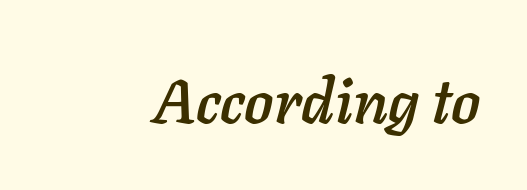
These lines were composed using italics. A clean baseline with only descenders dipping below it. Do the characters align in a grid? No, the font is proportional. This sample uses plain, unmodified letter spacing.
